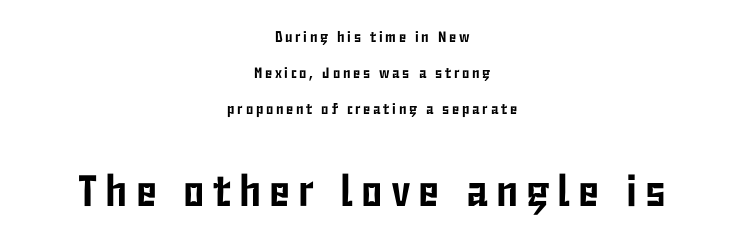
Q: Is the text italic (slanted)? A: No, it is upright.
Q: Is the typeface a serif or a sans-serif typeface? A: Sans-serif.
Q: Is the text underlined? A: No.
Q: How is the paragraph aligned? A: Centered.
Q: Is the spacing between lines tight, normal or loose? A: Loose.
Q: Which block of text is set in a larger size, the first (top) or the second (bottom)? A: The second (bottom) one.
Q: Width (condensed, normal, or wide)? A: Condensed.
Q: Stroke contrast? A: Low.
Q: x-height? A: Medium.
Q: Monospaced? A: No.
